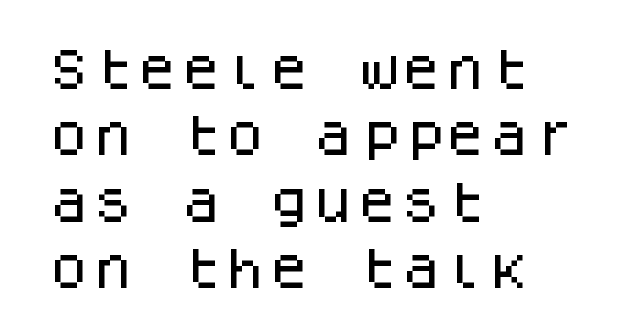
Which margin do the lines hug? The left one — the right edge is uneven. The horizontal fit of the characters is conventional and even. The letters march in equal steps, a hallmark of fixed-pitch type. No feet cap the strokes, marking this as sans-serif type. The lettering holds an erect, upright posture throughout.
